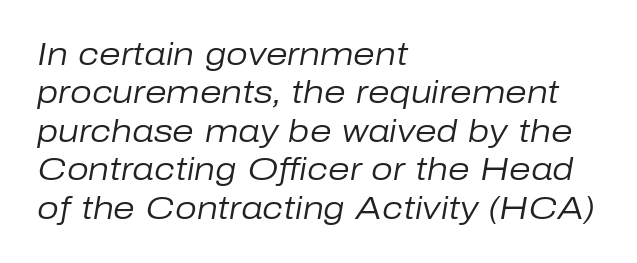
Each stroke keeps to a modest, everyday thickness or less. Notice how the stems are inclined rather than vertical — that's the hallmark of italics. Leftover space on each line is placed entirely after the last word. Check the space under the baseline: it is left empty.
